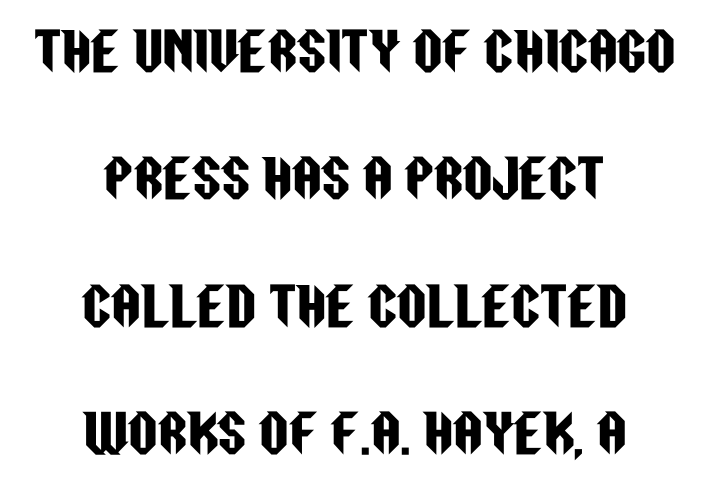
{"serif": "no", "italic": "no", "width": "condensed", "stroke_contrast": "low", "x_height": "large", "monospaced": "no", "underline": "no", "align": "center", "line_spacing": "loose", "line_spacing_ratio": 2.5, "letter_spacing": "normal", "letter_spacing_em": 0.0, "glyph_px": 51}
